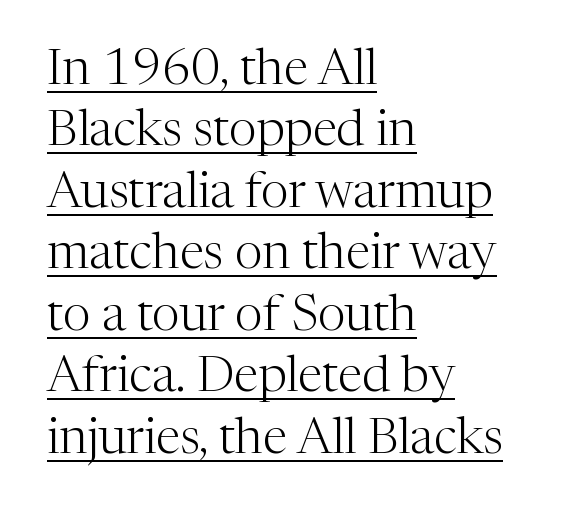
The image shows 50 px light serif type, upright; set left-aligned, line spacing 1.23x, normal letter spacing, underlined; medium stroke contrast and a medium x-height.
